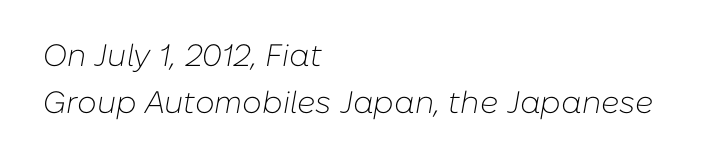
Honestly, the letter spacing is just normal — you wouldn't notice it. The weight would be labelled regular, book, light, or lighter still. The passage shown stacks its lines at a standard gap. Descender tails drop into unmarked territory. This is oblique type, the kind used for emphasis or titles.
